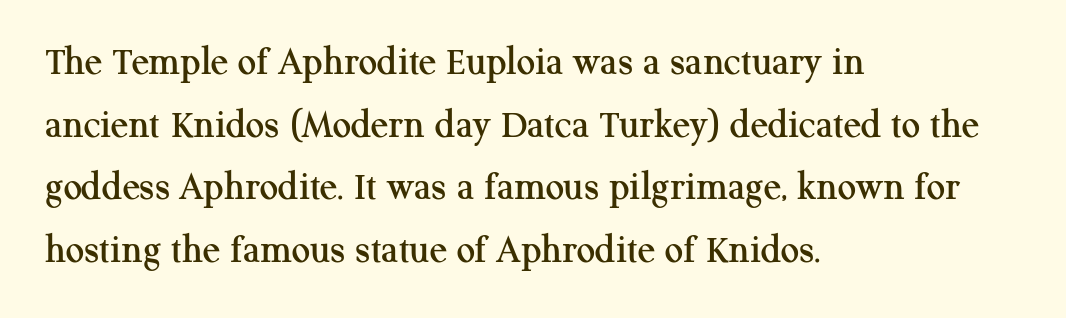
Q: Is the text italic (slanted)? A: No, it is upright.
Q: Is the typeface a serif or a sans-serif typeface? A: Serif.
Q: Is the text underlined? A: No.
Q: How is the paragraph aligned? A: Left-aligned.
Q: Is the spacing between letters normal or unusually wide? A: Normal.
Q: Is the spacing between lines tight, normal or loose? A: Normal.
Q: Width (condensed, normal, or wide)? A: Normal.
Q: Stroke contrast? A: Medium.
Q: x-height? A: Medium.
Q: Monospaced? A: No.
